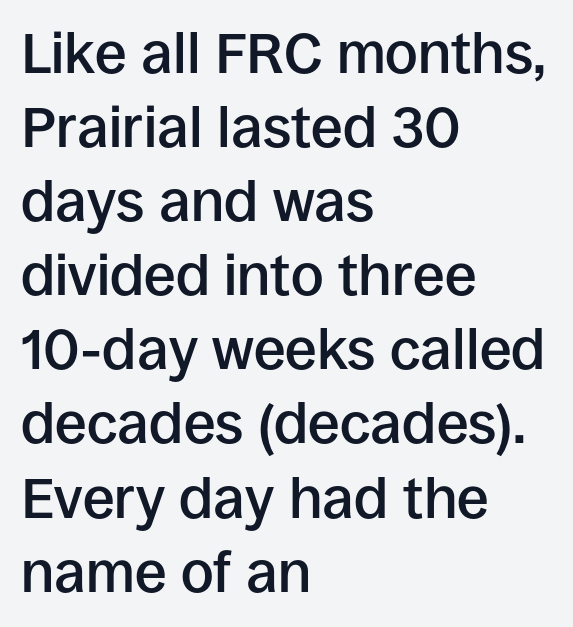
The image shows 57 px semibold sans-serif type, upright; set left-aligned, normal line spacing (1.3x), normal letter spacing, not underlined; low stroke contrast and a large x-height.
